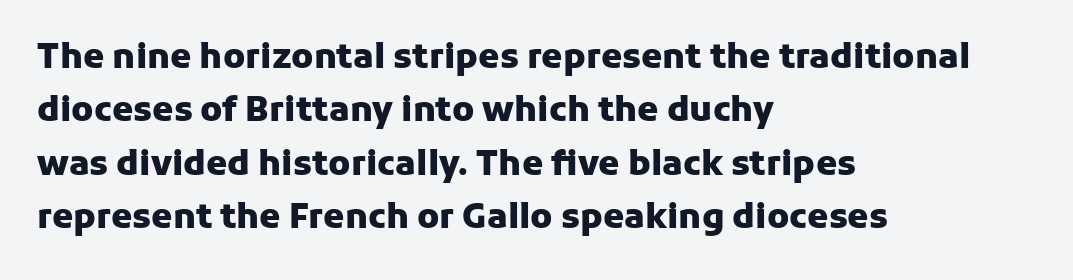
Q: Is the text bold? A: Yes.
Q: Is the text italic (slanted)? A: No, it is upright.
Q: Is the typeface a serif or a sans-serif typeface? A: Sans-serif.
Q: Is the text underlined? A: No.
Q: How is the paragraph aligned? A: Left-aligned.
Q: Is the spacing between letters normal or unusually wide? A: Normal.
Q: Is the spacing between lines tight, normal or loose? A: Normal.
Q: Width (condensed, normal, or wide)? A: Normal.
Q: Stroke contrast? A: Low.
Q: x-height? A: Medium.
Q: Monospaced? A: No.
